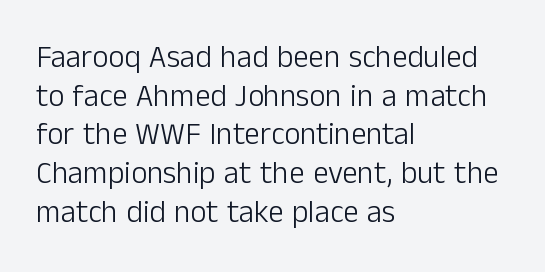
The image shows 31 px light sans-serif type, upright; set left-aligned, normal line spacing (1.25x), normal letter spacing, not underlined; low stroke contrast and a medium x-height.
